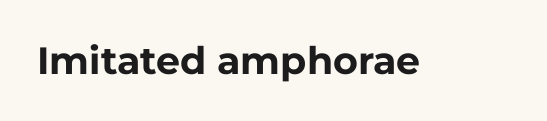
The text was rendered using a sans face with plain stroke endings. A typesetter would call this zero additional tracking. If you drew a line through each stem, it would be perfectly vertical. The rendering uses a bold face; every stroke is thick and dark. Descender tails drop into unmarked territory.
